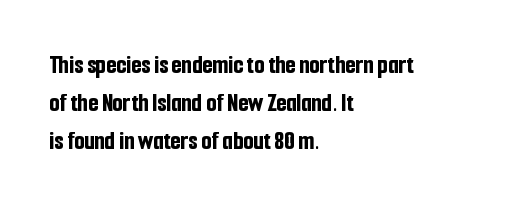
Q: Is the text bold? A: Yes.
Q: Is the text italic (slanted)? A: No, it is upright.
Q: Is the text underlined? A: No.
Q: How is the paragraph aligned? A: Left-aligned.
Q: Is the spacing between letters normal or unusually wide? A: Normal.
Q: Is the spacing between lines tight, normal or loose? A: Normal.
